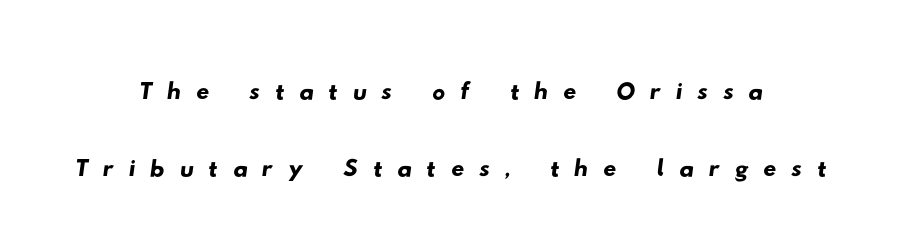
{"serif": "no", "width": "wide", "stroke_contrast": "low", "x_height": "small", "monospaced": "no", "underline": "no", "line_spacing_ratio": 1.19, "letter_spacing": "wide", "letter_spacing_em": 0.22, "glyph_px": 65}
